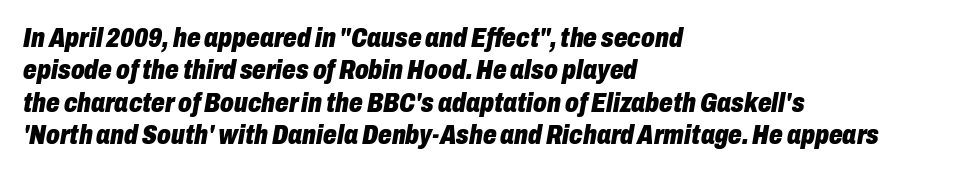
The image shows 27 px bold type, italic (leaning right); set left-aligned, line spacing 1.2x, normal letter spacing, not underlined.
